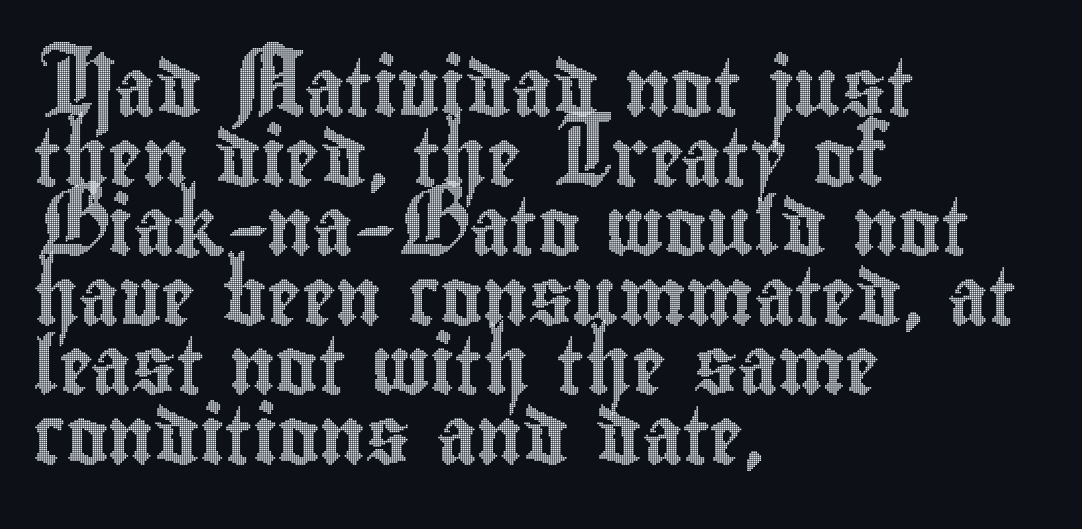
The letters advance in unequal steps, a hallmark of proportional type. The specimen omits any rule beneath the text block's lines. You could call the tracking neutral — neither tight nor loose. Designer's note — italics off, roman on. The ragged edge is on the right, which tells us the setting is flush left.
